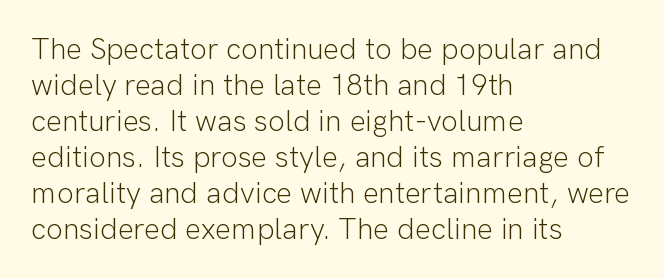
A typesetter would mark this as roman, not italic. Letter spacing: default. Varying glyph widths throughout — classic text-font behaviour. Lines of text with bare space underneath.
